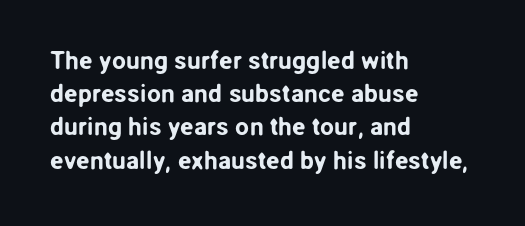
The image shows 25 px text type, upright; set left-aligned, normal line spacing (1.33x), normal letter spacing, not underlined.
